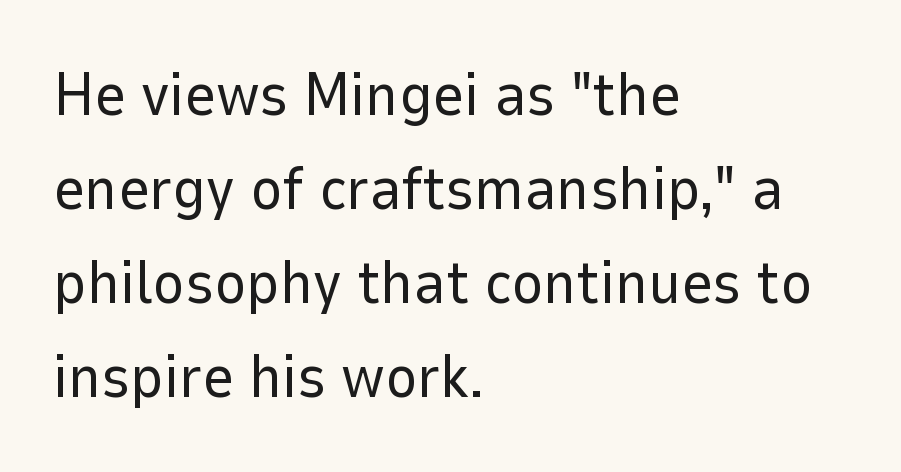
{"serif": "no", "italic": "no", "bold": "no", "weight": "regular", "width": "normal", "stroke_contrast": "low", "x_height": "medium", "monospaced": "no", "underline": "no", "align": "left", "line_spacing": "normal", "line_spacing_ratio": 1.54, "letter_spacing": "normal", "letter_spacing_em": 0.0, "glyph_px": 61}
